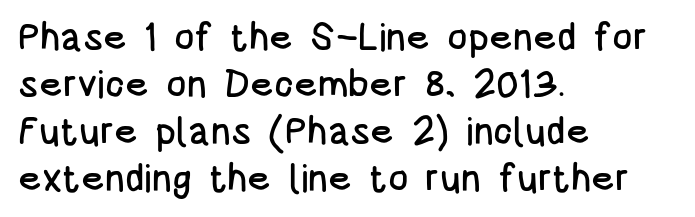
The image shows 38 px condensed sans-serif type, upright; set left-aligned, line spacing 1.24x, normal letter spacing, not underlined; low stroke contrast and a large x-height.
